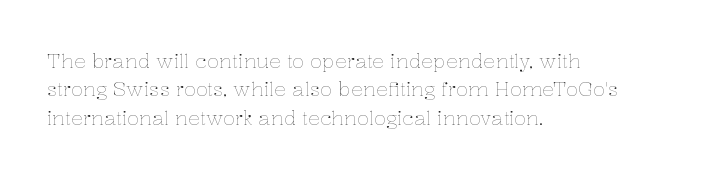
The image shows 20 px text type, upright; set left-aligned, normal line spacing (1.42x), normal letter spacing, not underlined.
